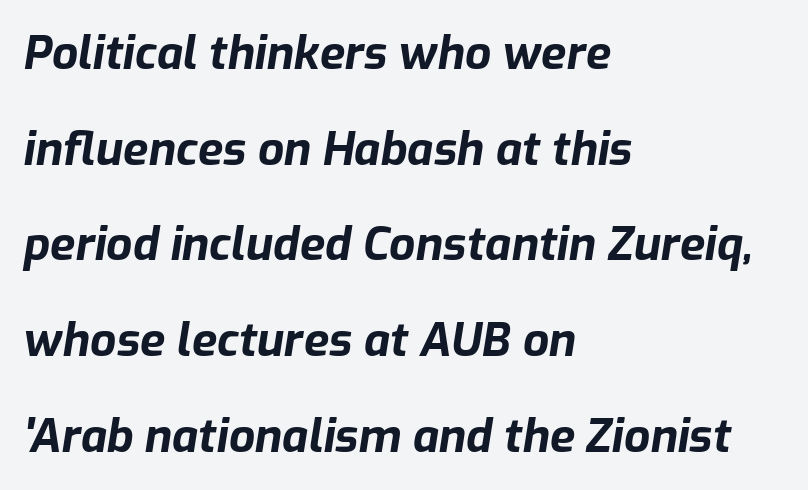
{"italic": "yes", "lean": "right", "slant_degrees": 9, "bold": "yes", "weight": "bold", "width": "normal", "stroke_contrast": "low", "x_height": "medium", "monospaced": "no", "underline": "no", "align": "left", "line_spacing": "loose", "line_spacing_ratio": 2.08, "letter_spacing": "normal", "letter_spacing_em": 0.0, "glyph_px": 46}
